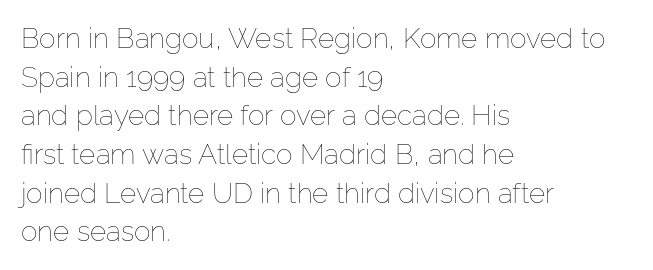
{"italic": "no", "bold": "no", "weight": "thin", "width": "normal", "stroke_contrast": "low", "x_height": "medium", "monospaced": "no", "underline": "no", "align": "left", "line_spacing": "normal", "line_spacing_ratio": 1.38, "letter_spacing": "normal", "letter_spacing_em": 0.0, "glyph_px": 28}
